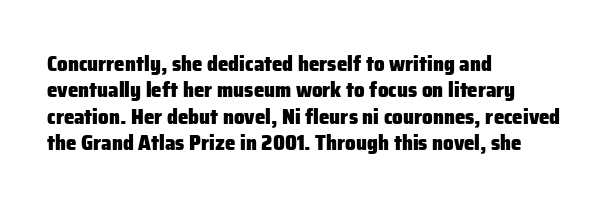
Q: Is the text bold? A: Yes.
Q: Is the text italic (slanted)? A: No, it is upright.
Q: Is the text underlined? A: No.
Q: How is the paragraph aligned? A: Left-aligned.
Q: Is the spacing between letters normal or unusually wide? A: Normal.
Q: Is the spacing between lines tight, normal or loose? A: Normal.
